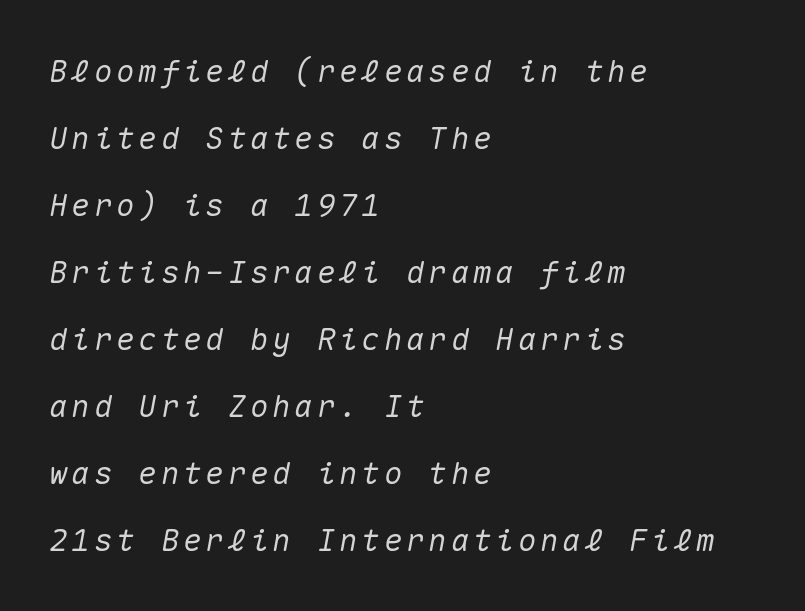
Q: Is the text italic (slanted)? A: Yes, it leans right by about 10 degrees.
Q: Is the text underlined? A: No.
Q: How is the paragraph aligned? A: Left-aligned.
Q: Is the spacing between lines tight, normal or loose? A: Loose.
Q: Width (condensed, normal, or wide)? A: Normal.
Q: Stroke contrast? A: Medium.
Q: x-height? A: Medium.
Q: Monospaced? A: Yes.
